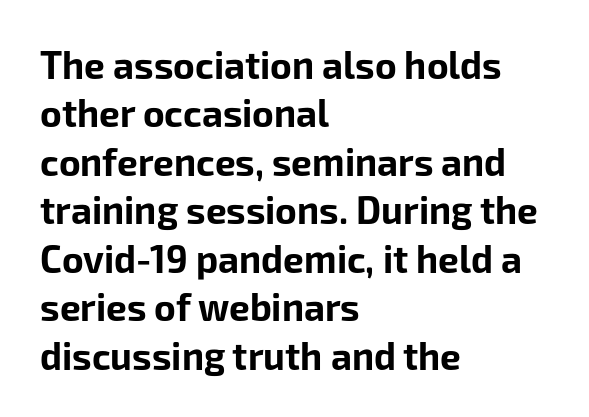
Check under the words: just untouched page. There is no visible air inserted between adjacent glyphs. Note the varied advance widths — an 'i' is clearly narrower than an 'm'. What kind of face is this? One without serifs — a sans.
